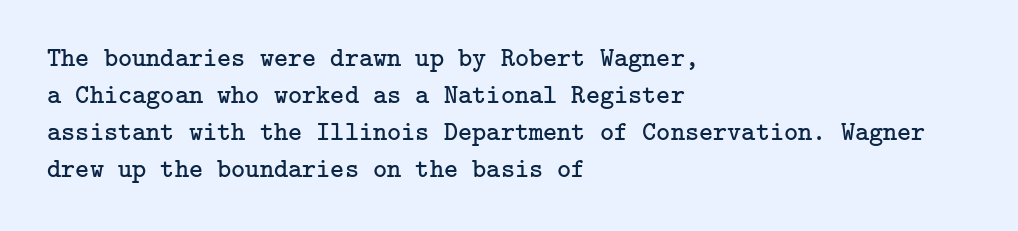
The image shows 27 px text type, upright; set left-aligned, normal line spacing (1.37x), normal letter spacing, not underlined.
